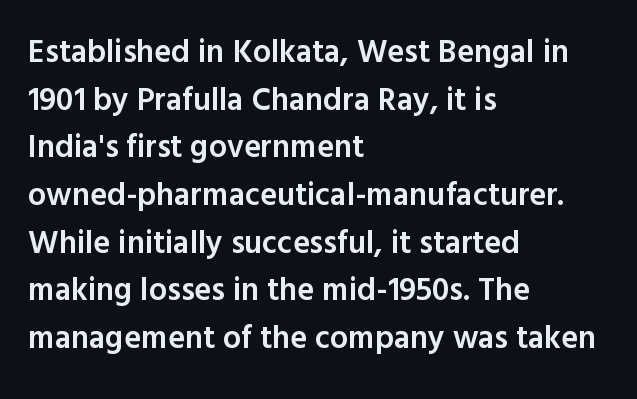
Looks like regular typesetting: each glyph gets only the width it needs. Each row of text sits above clean, open space. The letters carry no serifs — their stems end cleanly without finishing strokes. The typesetter chose a ragged-right arrangement here. The passage shown has conventional tracking throughout.
